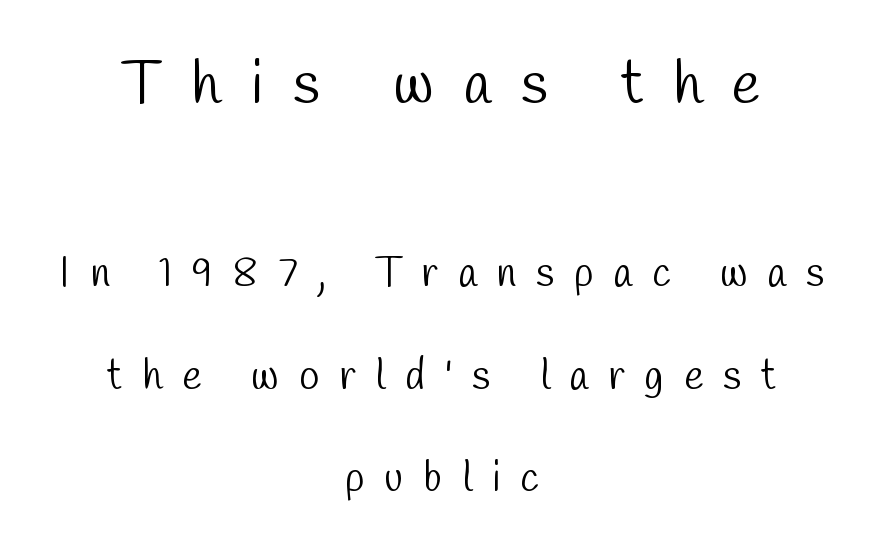
{"serif": "no", "bold": "no", "weight": "light", "width": "condensed", "stroke_contrast": "low", "x_height": "medium", "monospaced": "no", "underline": "no", "align": "center", "line_spacing": "loose", "line_spacing_ratio": 2.5, "letter_spacing": "wide", "letter_spacing_em": 0.49, "larger_block": "first", "size_ratio": 1.49, "glyph_px": 61}
